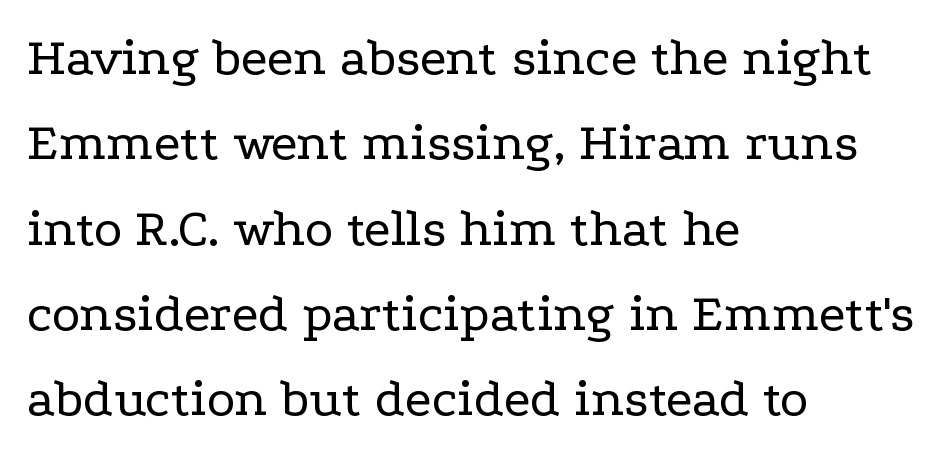
Proportional: the letters do not fall into vertical columns. This rendering leaves character spacing at its baseline value. Notice how the stems are strictly vertical — no italics here. I'd call this a serif setting — the letters wear small feet. The rows are spaced the way most documents space them. The passage shown is not bold in any degree.
